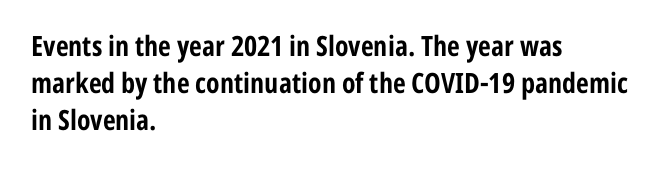
Is this a fixed-width face? No — the glyphs have proportional, varying widths. The gaps between neighbouring characters are ordinary and unremarkable. Italic: no, the glyphs are upright roman. The gap between lines stays unmarked. If you measured baseline to baseline, you'd find a middling distance. This is sans-serif lettering, the kind often seen on screens and signage.
